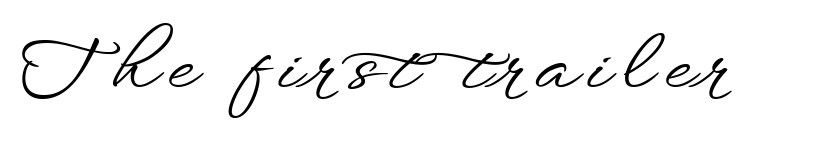
The image shows 73 px wide sans-serif type; set not underlined; low stroke contrast and a small x-height.
